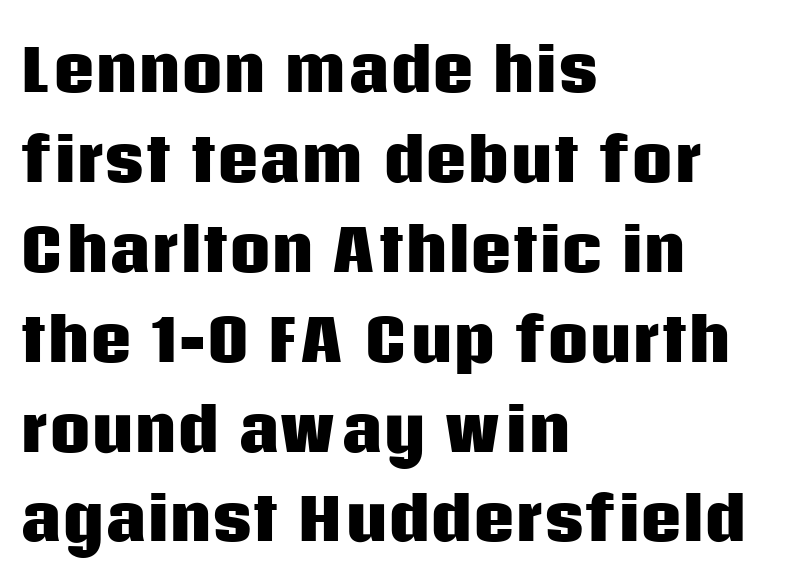
{"serif": "no", "italic": "no", "bold": "yes", "weight": "heavy", "width": "normal", "stroke_contrast": "low", "x_height": "large", "monospaced": "no", "underline": "no", "align": "left", "line_spacing": "normal", "line_spacing_ratio": 1.55, "letter_spacing": "normal", "letter_spacing_em": 0.0, "glyph_px": 58}
